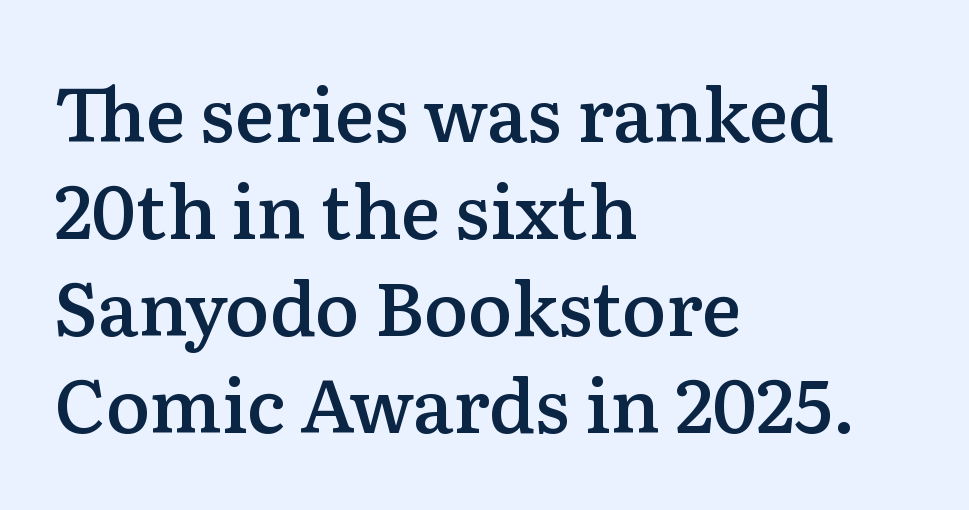
Q: Is the text bold? A: Semi-bold.
Q: Is the text italic (slanted)? A: No, it is upright.
Q: Is the typeface a serif or a sans-serif typeface? A: Serif.
Q: Is the text underlined? A: No.
Q: How is the paragraph aligned? A: Left-aligned.
Q: Is the spacing between letters normal or unusually wide? A: Normal.
Q: Is the spacing between lines tight, normal or loose? A: Normal.
Q: Width (condensed, normal, or wide)? A: Normal.
Q: Stroke contrast? A: Low.
Q: x-height? A: Medium.
Q: Monospaced? A: No.
